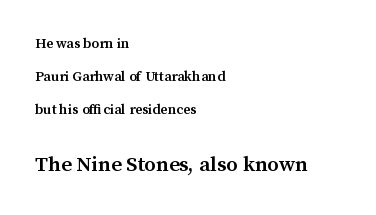
Whoever set this chose breathing room over compactness in the vertical rhythm. Notice how the stems are strictly vertical — no italics here. Whoever set this made the second block the dominant, larger element. A somewhat darkened texture: the type is semibold rather than bold. Horizontally, the lines are justified to the leading edge only. The zone under the glyphs is completely vacant.
